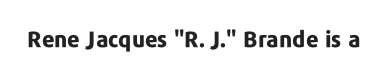
The image shows 22 px bold type, upright; set normal letter spacing, not underlined.
